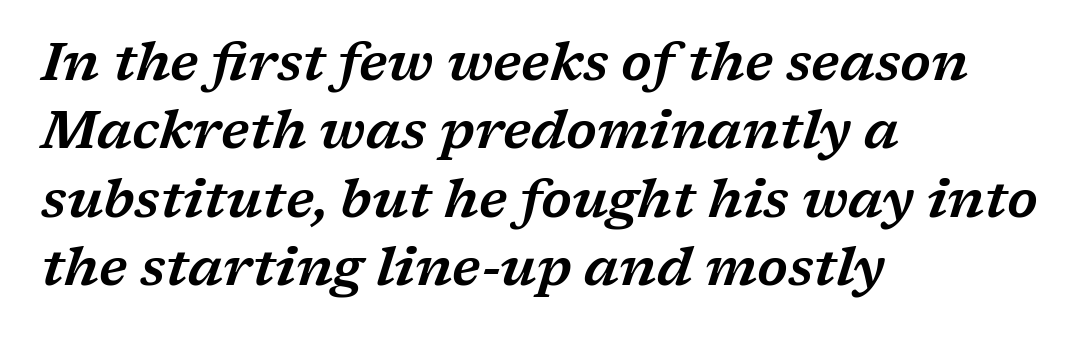
There's an unmistakable incline to the writing here. This rendering employs a face with finishing strokes, i.e., a serif. The line-height multiplier appears to be the usual default. This rendering leaves character spacing at its baseline value.
